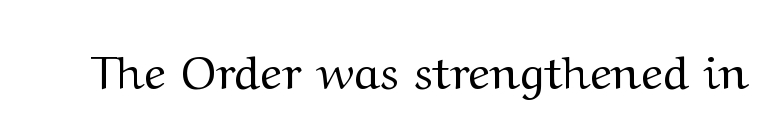
{"serif": "yes", "italic": "no", "bold": "no", "weight": "regular", "width": "wide", "stroke_contrast": "medium", "x_height": "medium", "monospaced": "no", "underline": "no", "letter_spacing": "normal", "letter_spacing_em": 0.0, "glyph_px": 47}
